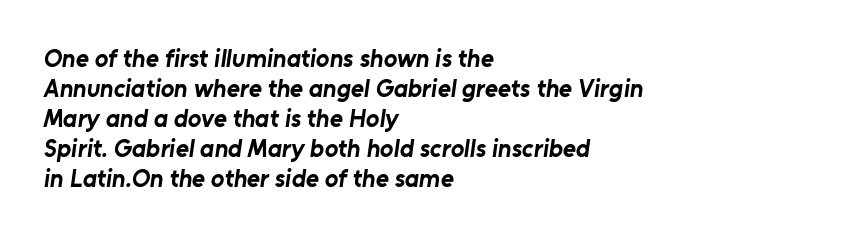
The image shows 25 px bold type; set left-aligned, line spacing 1.2x, normal letter spacing, not underlined.
